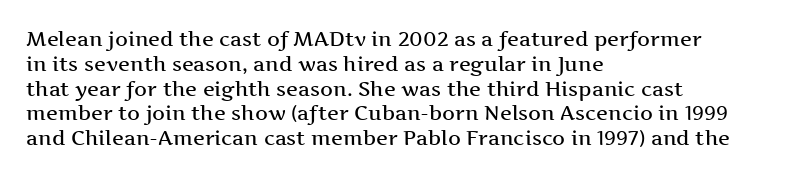
The image shows 20 px text type, upright; set left-aligned, line spacing 1.24x, normal letter spacing, not underlined.
